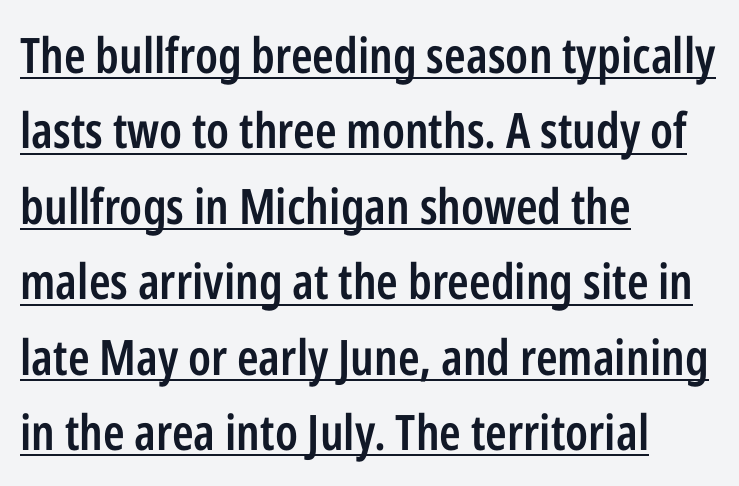
Q: Is the text bold? A: Semi-bold.
Q: Is the text italic (slanted)? A: No, it is upright.
Q: Is the typeface a serif or a sans-serif typeface? A: Sans-serif.
Q: Is the text underlined? A: Yes.
Q: How is the paragraph aligned? A: Left-aligned.
Q: Is the spacing between letters normal or unusually wide? A: Normal.
Q: Is the spacing between lines tight, normal or loose? A: Normal.
Q: Width (condensed, normal, or wide)? A: Condensed.
Q: Stroke contrast? A: Low.
Q: x-height? A: Medium.
Q: Monospaced? A: No.
